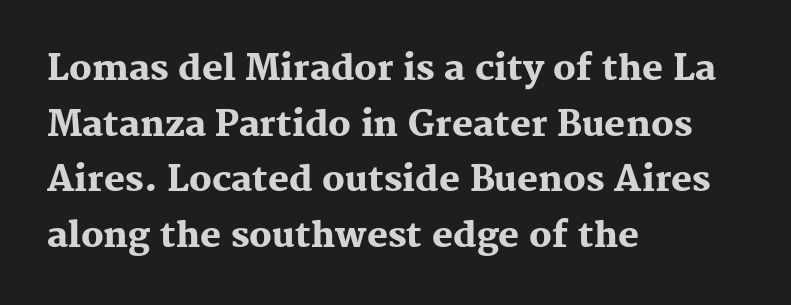
{"serif": "yes", "italic": "no", "bold": "yes", "weight": "heavy", "width": "normal", "stroke_contrast": "medium", "x_height": "medium", "monospaced": "no", "underline": "no", "align": "left", "line_spacing": "normal", "line_spacing_ratio": 1.59, "letter_spacing": "normal", "letter_spacing_em": 0.0, "glyph_px": 35}
